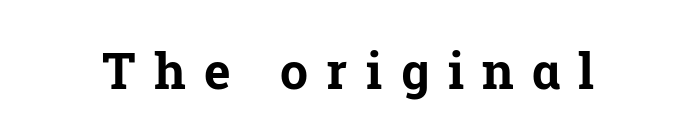
No word sits above an underline. The lettering holds an erect, upright posture throughout. Old-style or modern, the face here clearly has serifs. Caption: expanded tracking, letters set apart.
